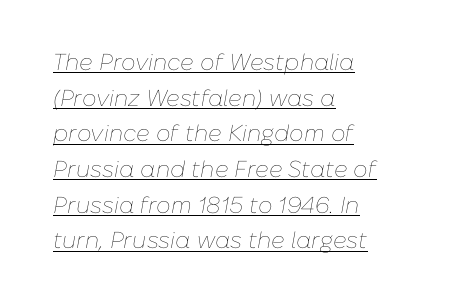
The image shows 23 px text type, italic (leaning right); set left-aligned, normal line spacing (1.55x), normal letter spacing, underlined.
